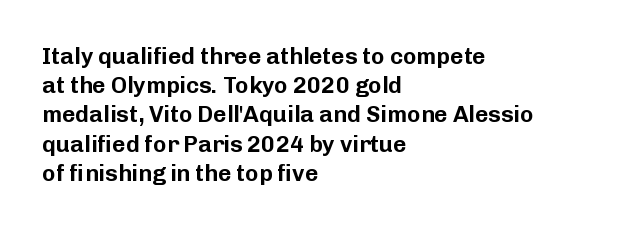
{"italic": "no", "underline": "no", "align": "left", "line_spacing": "normal", "line_spacing_ratio": 1.27, "letter_spacing": "normal", "letter_spacing_em": 0.0, "glyph_px": 23}
